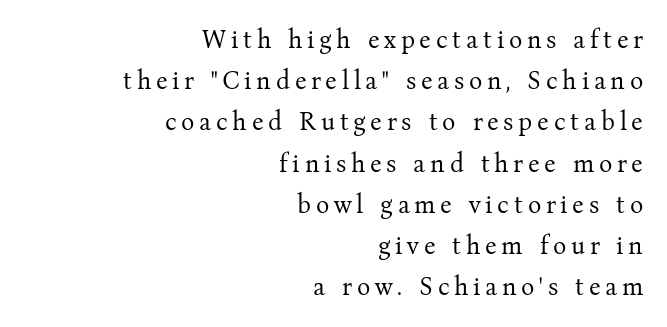
Summary of weight: not heavy and not bold. A typesetter would mark this as roman, not italic. The lines in this sample share a right terminus and differ only in where they begin. Anything drawn beneath the words? Only blank space.
